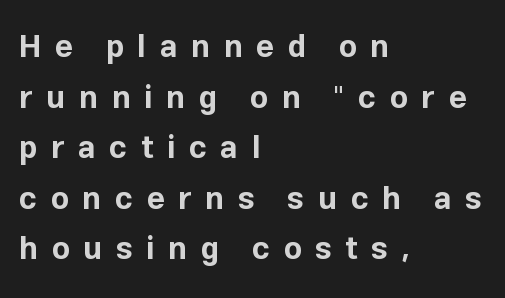
Q: Is the text bold? A: Yes.
Q: Is the text italic (slanted)? A: No, it is upright.
Q: Is the typeface a serif or a sans-serif typeface? A: Sans-serif.
Q: Is the text underlined? A: No.
Q: How is the paragraph aligned? A: Left-aligned.
Q: Is the spacing between letters normal or unusually wide? A: Unusually wide.
Q: Is the spacing between lines tight, normal or loose? A: Normal.
Q: Width (condensed, normal, or wide)? A: Normal.
Q: Stroke contrast? A: Low.
Q: x-height? A: Medium.
Q: Monospaced? A: No.
